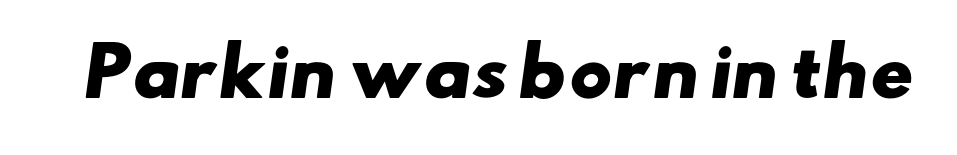
You could not count columns in this text — the font is proportionally spaced. The typesetting leans heavy: a genuine bold. Look at the tracking — it's just the regular setting, nothing added. The gap between lines stays unmarked. Grotesque or geometric, the face here clearly has no serifs.
